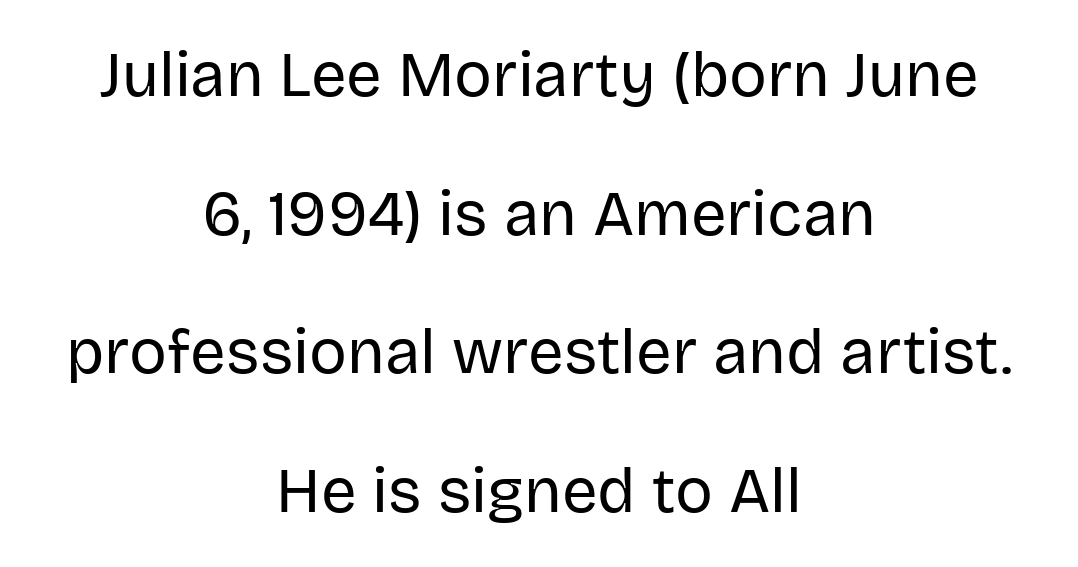
These lines stand farther apart than default settings would place them. A student would call this center alignment; a typographer would say set centered. The passage shown is not underscored anywhere. The letters advance in unequal steps, a hallmark of proportional type. A quiet, ordinary-to-light weight characterises the typeface.
